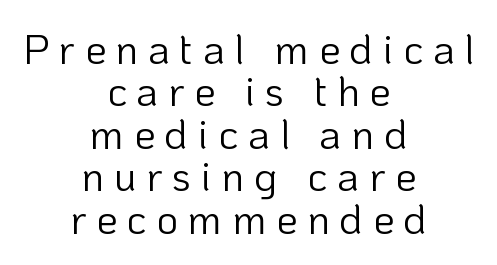
Q: Is the text bold? A: No.
Q: Is the text italic (slanted)? A: No, it is upright.
Q: Is the typeface a serif or a sans-serif typeface? A: Sans-serif.
Q: Is the text underlined? A: No.
Q: How is the paragraph aligned? A: Centered.
Q: Is the spacing between letters normal or unusually wide? A: Unusually wide.
Q: Is the spacing between lines tight, normal or loose? A: Tight.
Q: Width (condensed, normal, or wide)? A: Normal.
Q: Stroke contrast? A: Low.
Q: x-height? A: Medium.
Q: Monospaced? A: No.
